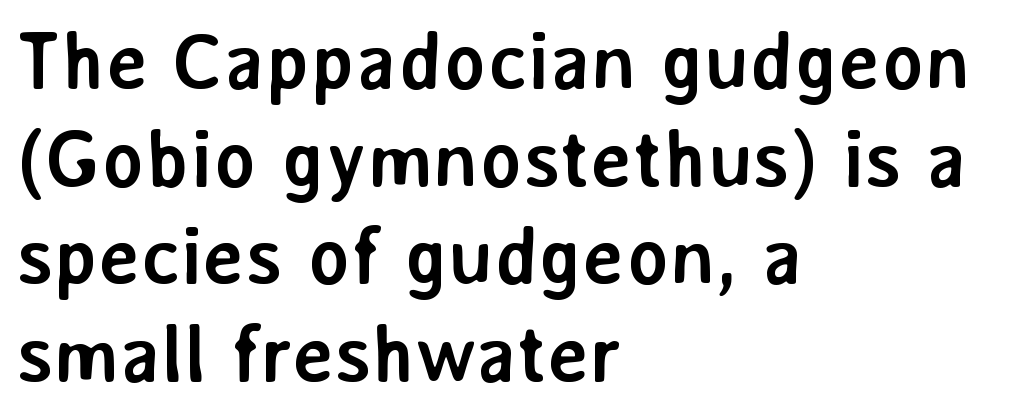
Q: Is the text bold? A: Yes.
Q: Is the text italic (slanted)? A: No, it is upright.
Q: Is the typeface a serif or a sans-serif typeface? A: Sans-serif.
Q: Is the text underlined? A: No.
Q: How is the paragraph aligned? A: Left-aligned.
Q: Is the spacing between letters normal or unusually wide? A: Normal.
Q: Width (condensed, normal, or wide)? A: Normal.
Q: Stroke contrast? A: Low.
Q: x-height? A: Medium.
Q: Monospaced? A: No.
